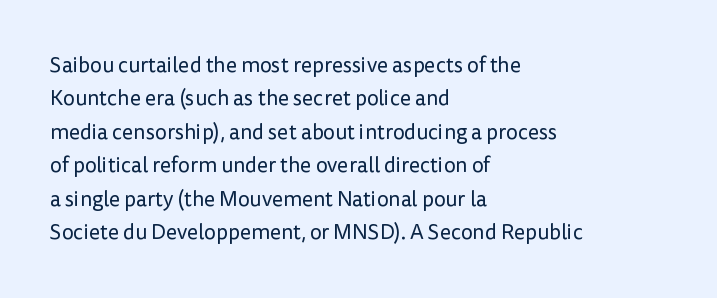
How would I describe the line gaps? Plain and ordinary. Weight: in the light-to-regular range. The type is set solid horizontally, with unmodified tracking. The lines are quadded left.
